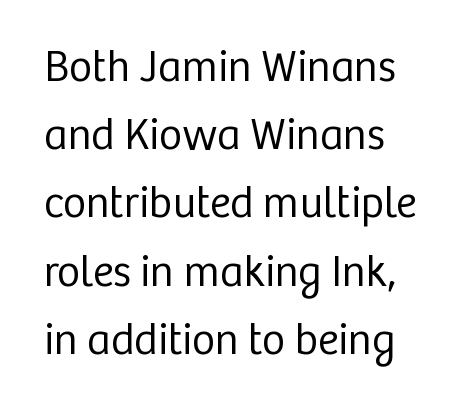
The image shows 44 px regular-weight sans-serif type, upright; set left-aligned, normal line spacing (1.55x), normal letter spacing, not underlined; low stroke contrast and a medium x-height.
